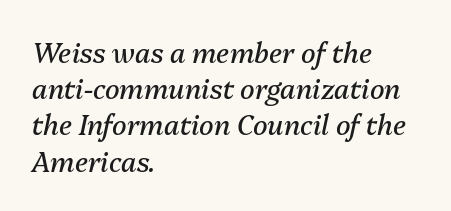
{"italic": "yes", "lean": "right", "slant_degrees": 13, "bold": "no", "underline": "no", "align": "left", "line_spacing": "normal", "line_spacing_ratio": 1.34, "letter_spacing": "normal", "letter_spacing_em": 0.0, "glyph_px": 27}
